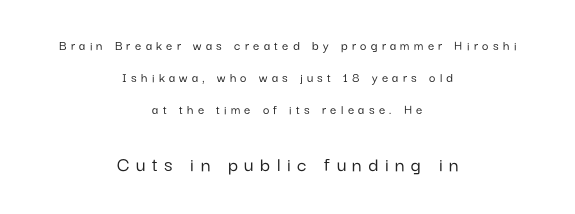
There is plenty of visible air inserted between adjacent glyphs. Where is the straight margin? There isn't one; the lines are centered. Honestly, there is no underline to notice here at all. The more generous point size was reserved for the lower chunk.
